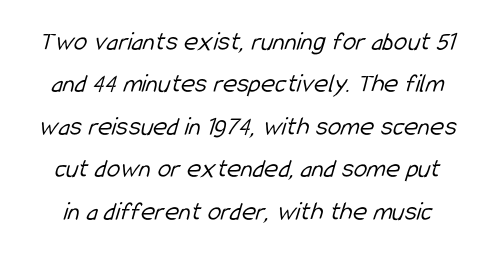
Q: Is the text bold? A: No.
Q: Is the text underlined? A: No.
Q: Is the spacing between letters normal or unusually wide? A: Normal.
Q: Is the spacing between lines tight, normal or loose? A: Normal.
